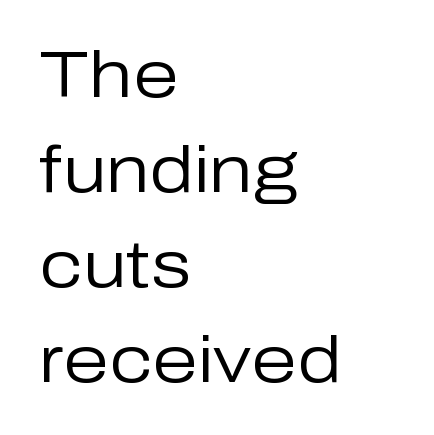
Q: Is the text bold? A: No.
Q: Is the text italic (slanted)? A: No, it is upright.
Q: Is the typeface a serif or a sans-serif typeface? A: Sans-serif.
Q: Is the text underlined? A: No.
Q: How is the paragraph aligned? A: Left-aligned.
Q: Is the spacing between letters normal or unusually wide? A: Normal.
Q: Is the spacing between lines tight, normal or loose? A: Normal.
Q: Width (condensed, normal, or wide)? A: Normal.
Q: Stroke contrast? A: Low.
Q: x-height? A: Medium.
Q: Monospaced? A: No.
